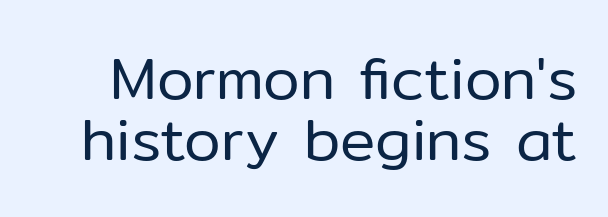
No feet cap the strokes, marking this as sans-serif type. The face used here is proportionally spaced, like ordinary book or web type. Rule under the text: the space is simply empty. Vertically, the passage feels compressed, each row crowding the next.
